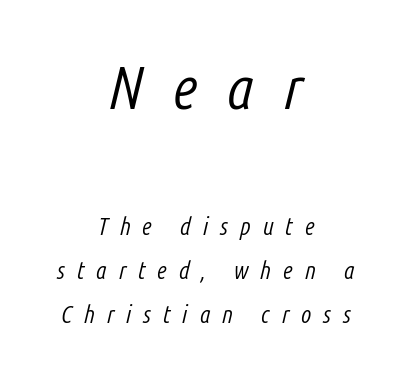
{"italic": "yes", "lean": "right", "slant_degrees": 14, "bold": "no", "weight": "light", "width": "condensed", "stroke_contrast": "low", "x_height": "medium", "monospaced": "no", "underline": "no", "align": "center", "line_spacing_ratio": 1.84, "letter_spacing": "wide", "letter_spacing_em": 0.49, "larger_block": "first", "size_ratio": 2.54, "glyph_px": 61}
